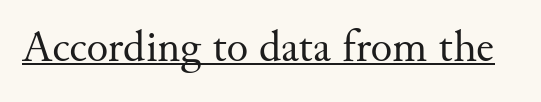
{"serif": "yes", "italic": "no", "bold": "no", "weight": "regular", "width": "normal", "stroke_contrast": "medium", "x_height": "small", "monospaced": "no", "underline": "yes", "letter_spacing": "normal", "letter_spacing_em": 0.0, "glyph_px": 45}
